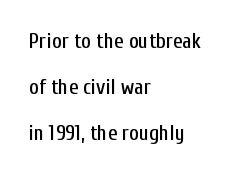
The compositor pushed each line to the left boundary. The axis of the letterforms is exactly vertical. Descenders are the only things crossing below the line. One glance says open: line gaps are wider than usual. The gaps between neighbouring characters are ordinary and unremarkable.
